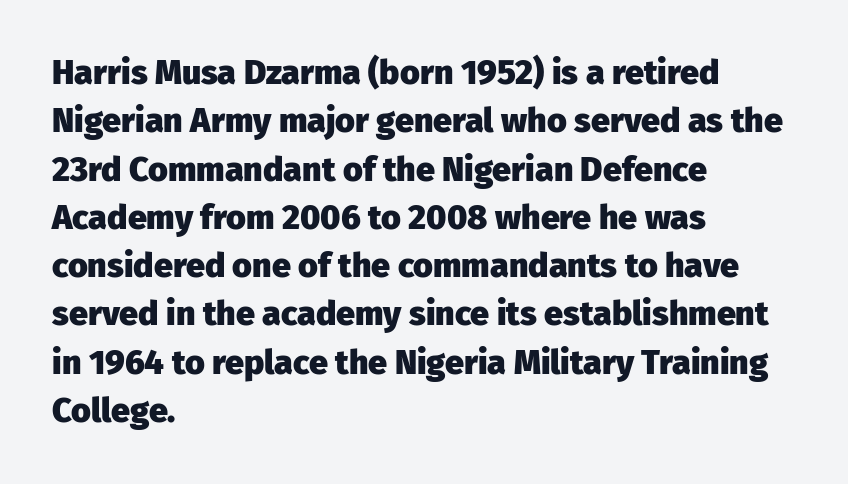
Q: Is the text bold? A: Yes.
Q: Is the text italic (slanted)? A: No, it is upright.
Q: Is the typeface a serif or a sans-serif typeface? A: Sans-serif.
Q: Is the text underlined? A: No.
Q: How is the paragraph aligned? A: Left-aligned.
Q: Is the spacing between letters normal or unusually wide? A: Normal.
Q: Is the spacing between lines tight, normal or loose? A: Normal.
Q: Width (condensed, normal, or wide)? A: Normal.
Q: Stroke contrast? A: Low.
Q: x-height? A: Medium.
Q: Monospaced? A: No.
